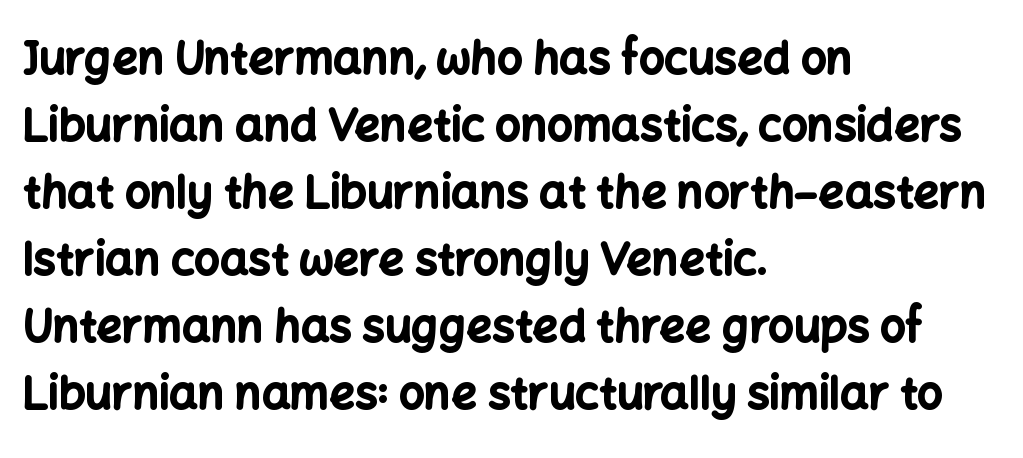
Q: Is the text bold? A: Yes.
Q: Is the text italic (slanted)? A: No, it is upright.
Q: Is the typeface a serif or a sans-serif typeface? A: Sans-serif.
Q: Is the text underlined? A: No.
Q: How is the paragraph aligned? A: Left-aligned.
Q: Is the spacing between letters normal or unusually wide? A: Normal.
Q: Is the spacing between lines tight, normal or loose? A: Normal.
Q: Width (condensed, normal, or wide)? A: Normal.
Q: Stroke contrast? A: Low.
Q: x-height? A: Medium.
Q: Monospaced? A: No.
